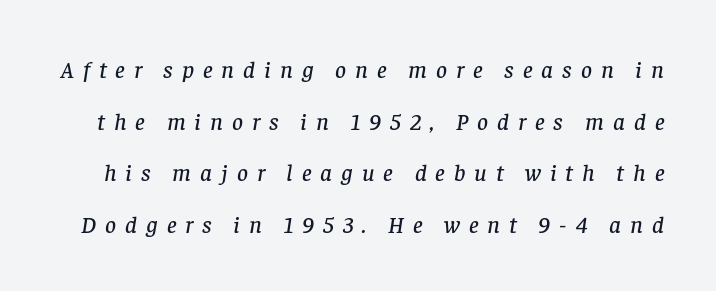
{"italic": "yes", "lean": "right", "slant_degrees": 8, "underline": "no", "line_spacing": "loose", "line_spacing_ratio": 2.15, "letter_spacing": "wide", "letter_spacing_em": 0.37, "glyph_px": 24}
